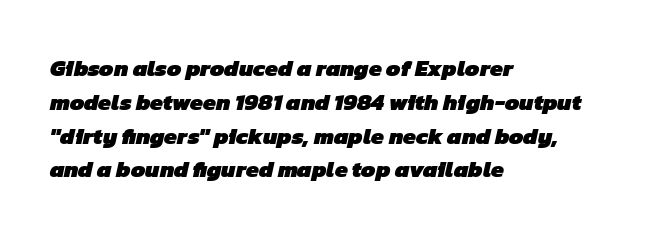
Q: Is the text bold? A: Yes.
Q: Is the text underlined? A: No.
Q: How is the paragraph aligned? A: Left-aligned.
Q: Is the spacing between letters normal or unusually wide? A: Normal.
Q: Is the spacing between lines tight, normal or loose? A: Normal.
